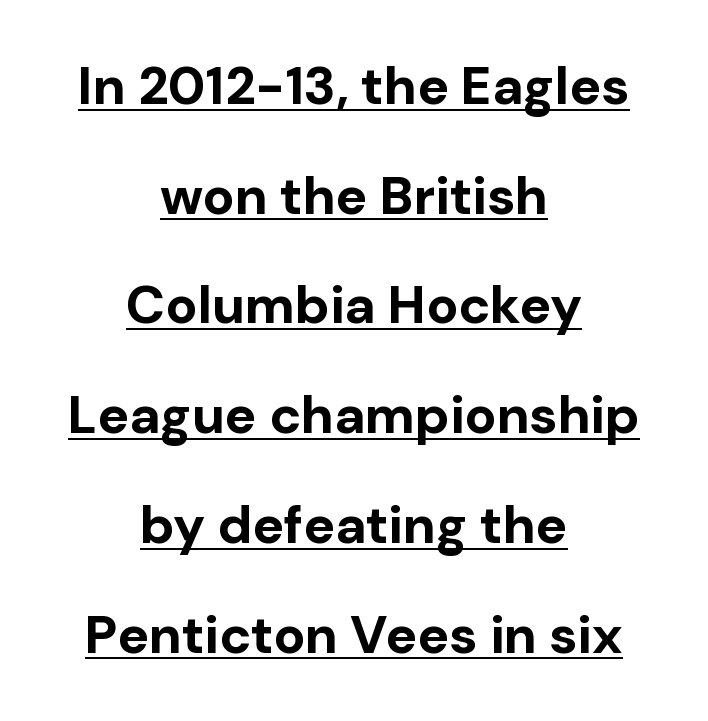
{"serif": "no", "italic": "no", "bold": "yes", "weight": "bold", "width": "normal", "stroke_contrast": "low", "x_height": "medium", "monospaced": "no", "underline": "yes", "align": "center", "line_spacing": "loose", "line_spacing_ratio": 2.07, "letter_spacing": "normal", "letter_spacing_em": 0.0, "glyph_px": 53}
